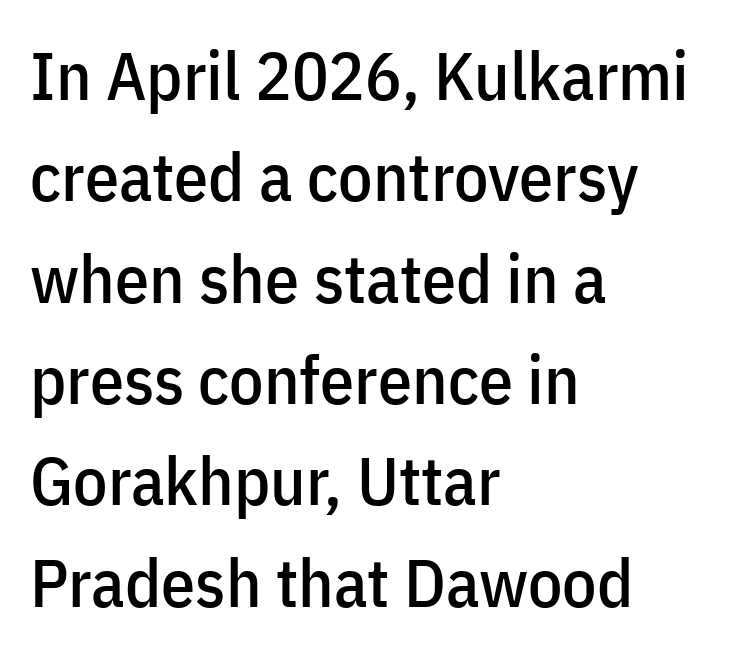
Q: Is the text italic (slanted)? A: No, it is upright.
Q: Is the typeface a serif or a sans-serif typeface? A: Sans-serif.
Q: Is the text underlined? A: No.
Q: How is the paragraph aligned? A: Left-aligned.
Q: Is the spacing between letters normal or unusually wide? A: Normal.
Q: Is the spacing between lines tight, normal or loose? A: Normal.
Q: Width (condensed, normal, or wide)? A: Condensed.
Q: Stroke contrast? A: Low.
Q: x-height? A: Medium.
Q: Monospaced? A: No.
